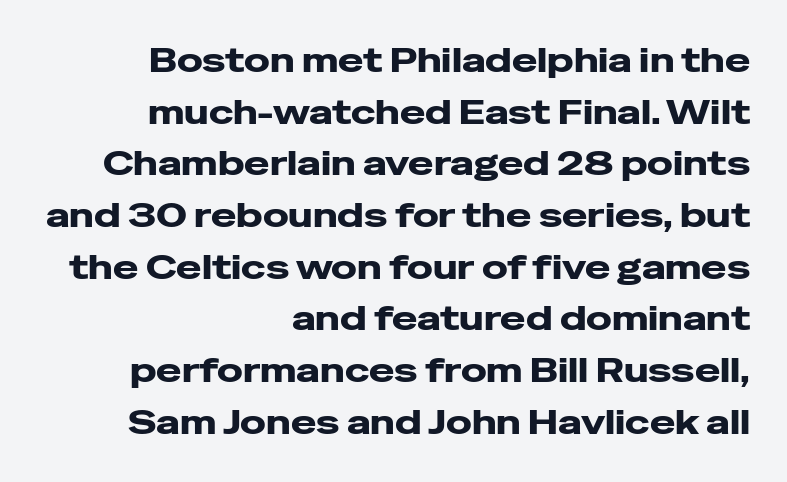
Do the characters align in a grid? No, the font is proportional. Do the letters lean? They stand straight. The passage shown is typeset with a sans-serif family. If you measured baseline to baseline, you'd find a middling distance.
